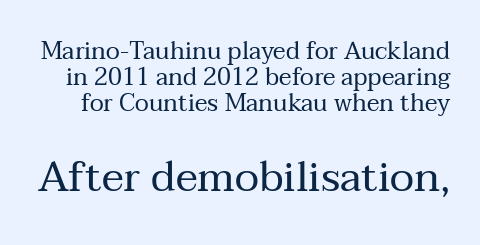
Q: Is the text bold? A: No.
Q: Is the text italic (slanted)? A: No, it is upright.
Q: Is the typeface a serif or a sans-serif typeface? A: Serif.
Q: Is the text underlined? A: No.
Q: Is the spacing between letters normal or unusually wide? A: Normal.
Q: Is the spacing between lines tight, normal or loose? A: Tight.
Q: Which block of text is set in a larger size, the first (top) or the second (bottom)? A: The second (bottom) one.
Q: Width (condensed, normal, or wide)? A: Normal.
Q: Stroke contrast? A: Medium.
Q: x-height? A: Medium.
Q: Monospaced? A: No.
